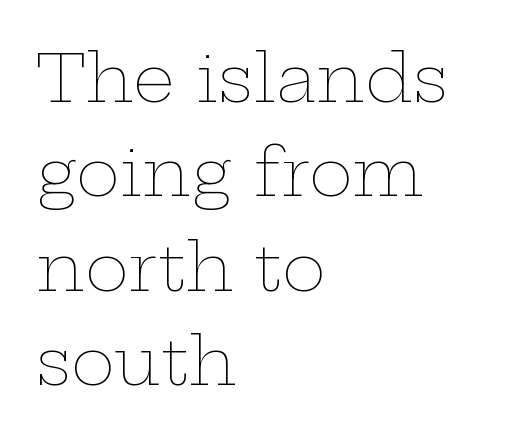
The image shows 66 px thin, wide type, upright; set left-aligned, normal line spacing (1.43x), normal letter spacing, not underlined; low stroke contrast and a medium x-height.
